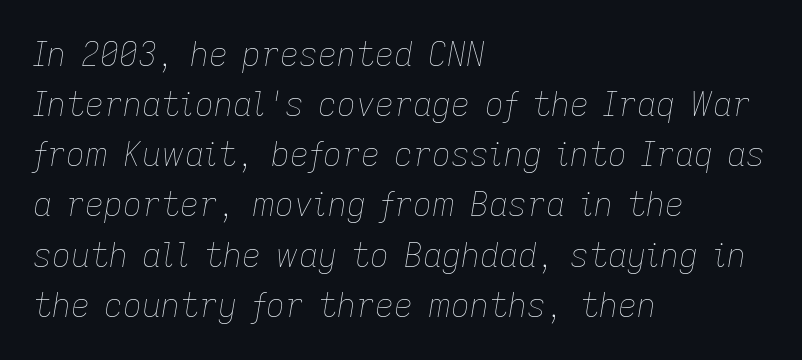
The image shows 33 px thin type, italic (leaning right); set left-aligned, normal line spacing (1.52x), normal letter spacing, not underlined; low stroke contrast and a medium x-height.
